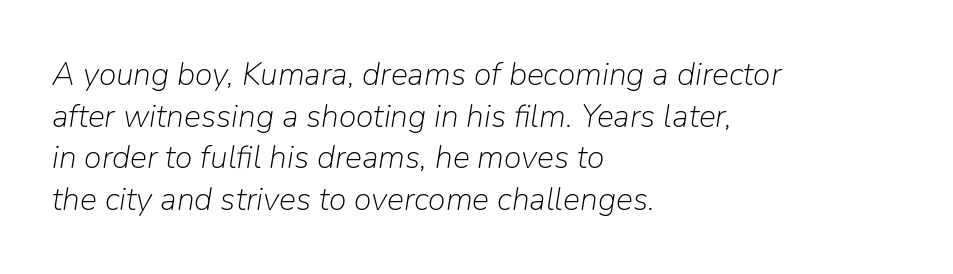
The image shows 32 px light type, italic (leaning right); set left-aligned, normal line spacing (1.3x), normal letter spacing, not underlined; low stroke contrast and a medium x-height.
